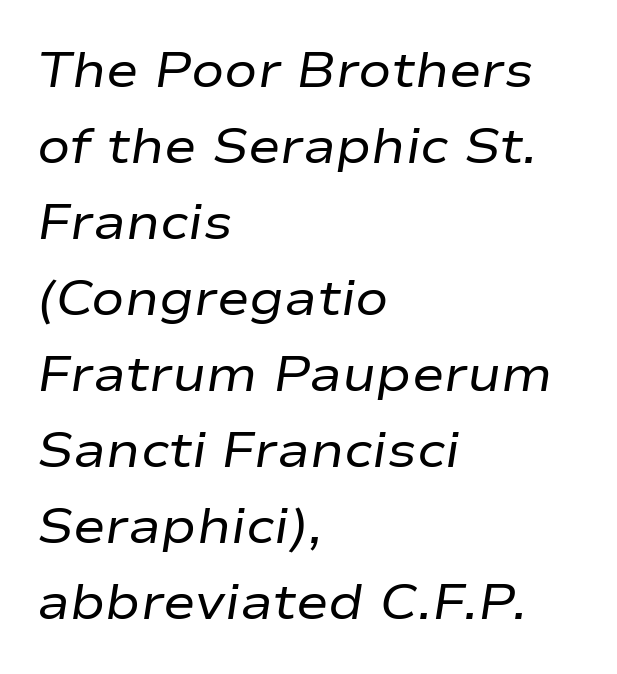
Q: Is the text bold? A: No.
Q: Is the text italic (slanted)? A: Yes, it leans right by about 9 degrees.
Q: Is the text underlined? A: No.
Q: How is the paragraph aligned? A: Left-aligned.
Q: Is the spacing between letters normal or unusually wide? A: Normal.
Q: Is the spacing between lines tight, normal or loose? A: Normal.
Q: Width (condensed, normal, or wide)? A: Wide.
Q: Stroke contrast? A: Low.
Q: x-height? A: Medium.
Q: Monospaced? A: No.
